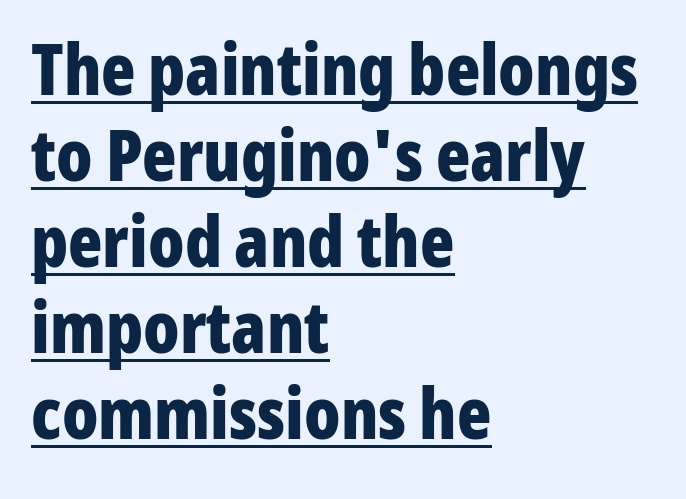
Q: Is the text bold? A: Yes.
Q: Is the text italic (slanted)? A: No, it is upright.
Q: Is the typeface a serif or a sans-serif typeface? A: Sans-serif.
Q: Is the text underlined? A: Yes.
Q: How is the paragraph aligned? A: Left-aligned.
Q: Is the spacing between letters normal or unusually wide? A: Normal.
Q: Width (condensed, normal, or wide)? A: Condensed.
Q: Stroke contrast? A: Low.
Q: x-height? A: Medium.
Q: Monospaced? A: No.
